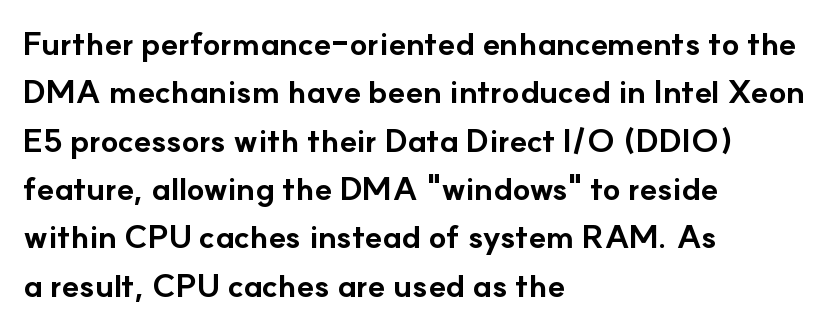
The image shows 32 px bold sans-serif type, upright; set left-aligned, normal line spacing (1.51x), normal letter spacing, not underlined; low stroke contrast and a small x-height.
